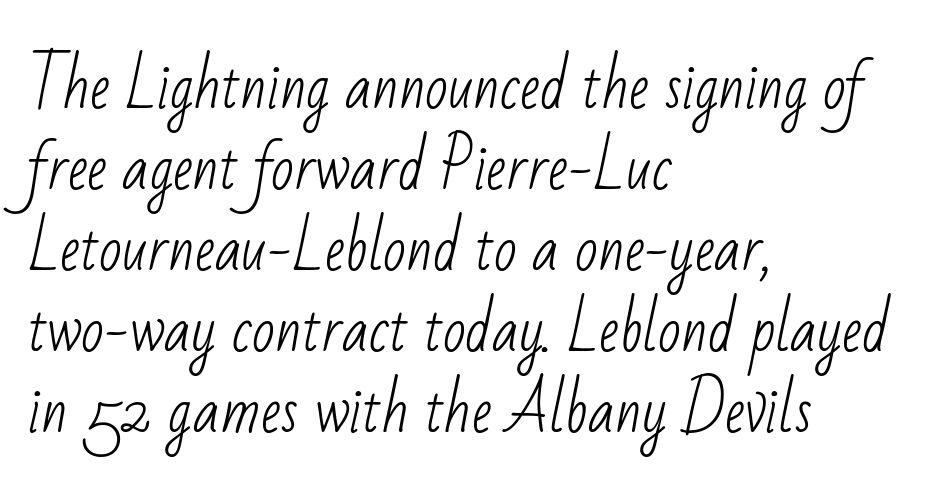
Q: Is the text bold? A: No.
Q: Is the typeface a serif or a sans-serif typeface? A: Sans-serif.
Q: Is the text underlined? A: No.
Q: How is the paragraph aligned? A: Left-aligned.
Q: Is the spacing between letters normal or unusually wide? A: Normal.
Q: Is the spacing between lines tight, normal or loose? A: Normal.
Q: Width (condensed, normal, or wide)? A: Condensed.
Q: Stroke contrast? A: Low.
Q: x-height? A: Small.
Q: Monospaced? A: No.
